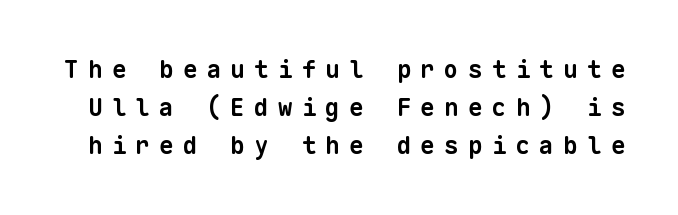
Q: Is the text bold? A: Yes.
Q: Is the text underlined? A: No.
Q: Is the spacing between letters normal or unusually wide? A: Unusually wide.
Q: Is the spacing between lines tight, normal or loose? A: Normal.
